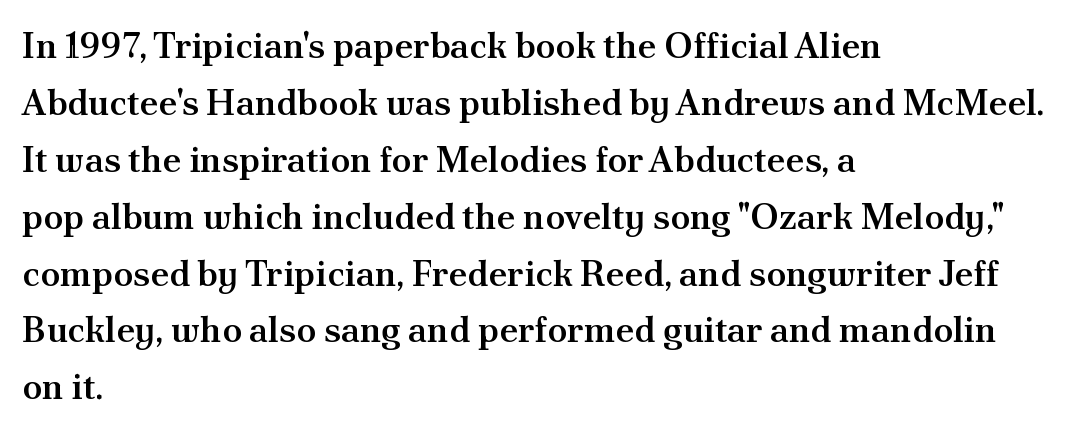
{"serif": "yes", "italic": "no", "bold": "semi", "weight": "semibold", "width": "normal", "stroke_contrast": "medium", "x_height": "small", "monospaced": "no", "underline": "no", "align": "left", "line_spacing": "normal", "line_spacing_ratio": 1.58, "letter_spacing": "normal", "letter_spacing_em": 0.0, "glyph_px": 36}
